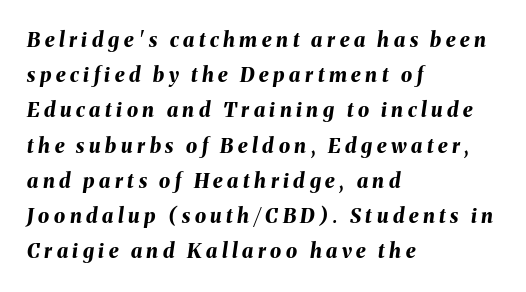
The image shows 20 px bold type, italic (leaning right); set left-aligned, line spacing 1.76x, unusually wide letter spacing (+0.23 em), not underlined.
